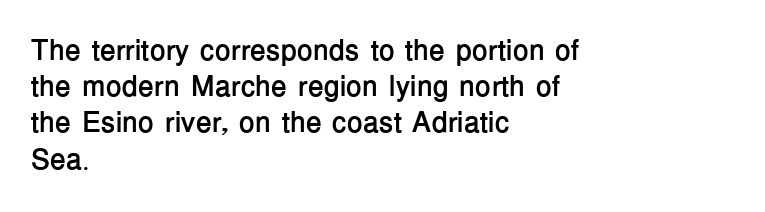
These lines are rendered in a variable-pitch font. Layout note: lines flush left. Descender tails drop into unmarked territory. Posture: upright roman. Is there much room between lines? A standard amount, neither cramped nor airy. The face used here is a sans, in the tradition of grotesques and geometrics.
